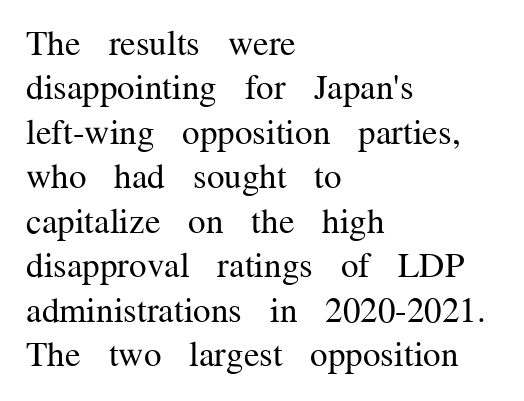
Q: Is the text bold? A: No.
Q: Is the text italic (slanted)? A: No, it is upright.
Q: Is the typeface a serif or a sans-serif typeface? A: Serif.
Q: Is the text underlined? A: No.
Q: How is the paragraph aligned? A: Left-aligned.
Q: Is the spacing between letters normal or unusually wide? A: Normal.
Q: Is the spacing between lines tight, normal or loose? A: Normal.
Q: Width (condensed, normal, or wide)? A: Normal.
Q: Stroke contrast? A: Medium.
Q: x-height? A: Medium.
Q: Monospaced? A: No.
